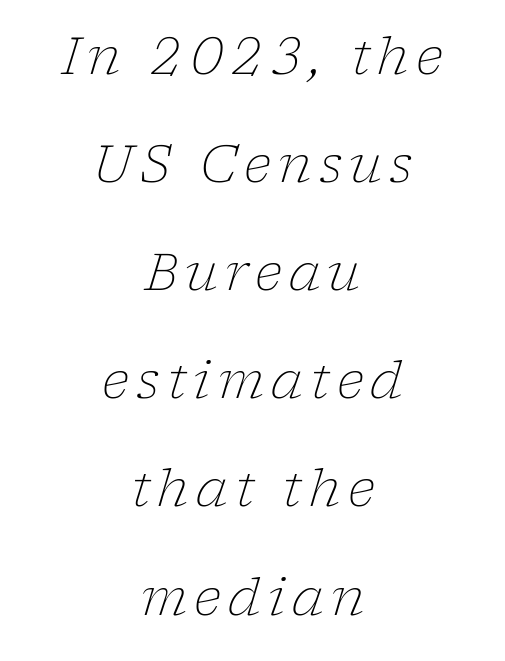
The image shows 51 px light serif type, italic (leaning right); set centered, loose line spacing (2.12x), not underlined; low stroke contrast and a medium x-height.
